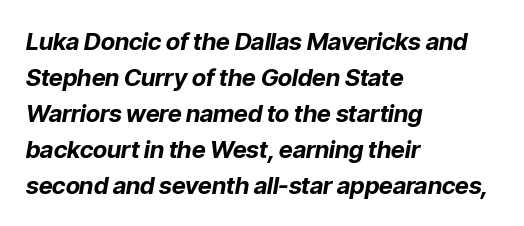
Q: Is the text bold? A: Yes.
Q: Is the text italic (slanted)? A: Yes, it leans right by about 9 degrees.
Q: Is the text underlined? A: No.
Q: How is the paragraph aligned? A: Left-aligned.
Q: Is the spacing between letters normal or unusually wide? A: Normal.
Q: Is the spacing between lines tight, normal or loose? A: Normal.
